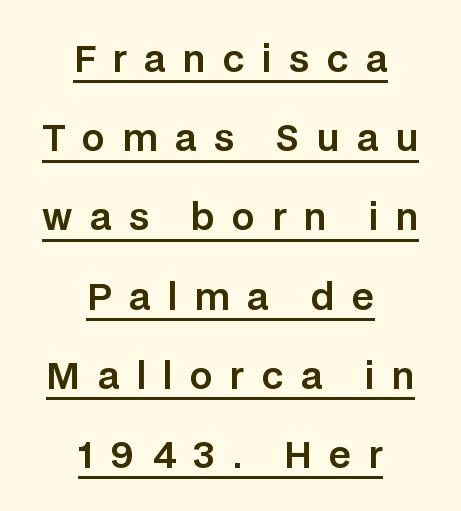
The image shows 36 px sans-serif type, upright; set centered, loose line spacing (2.2x), unusually wide letter spacing (+0.48 em), underlined; low stroke contrast and a large x-height.
